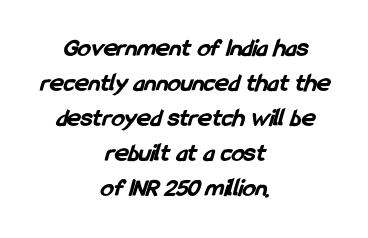
{"bold": "yes", "underline": "no", "align": "center", "line_spacing": "normal", "line_spacing_ratio": 1.35, "letter_spacing": "normal", "letter_spacing_em": 0.0, "glyph_px": 26}
